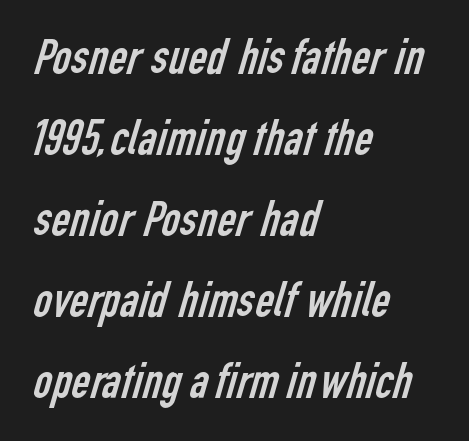
{"serif": "no", "bold": "no", "weight": "regular", "width": "condensed", "stroke_contrast": "low", "x_height": "medium", "monospaced": "no", "underline": "no", "align": "left", "line_spacing": "normal", "line_spacing_ratio": 1.59, "letter_spacing": "normal", "letter_spacing_em": 0.0, "glyph_px": 51}
